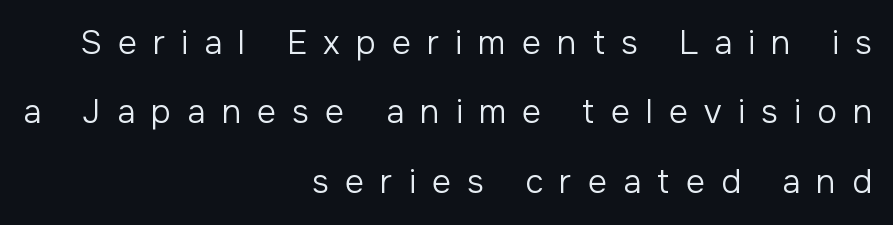
Is the letter spacing exaggerated? Yes — the characters are pushed far apart. The passage shown is not underscored anywhere. The paragraph has a hard right edge and a soft left edge. The letters carry no serifs — their stems end cleanly without finishing strokes.
